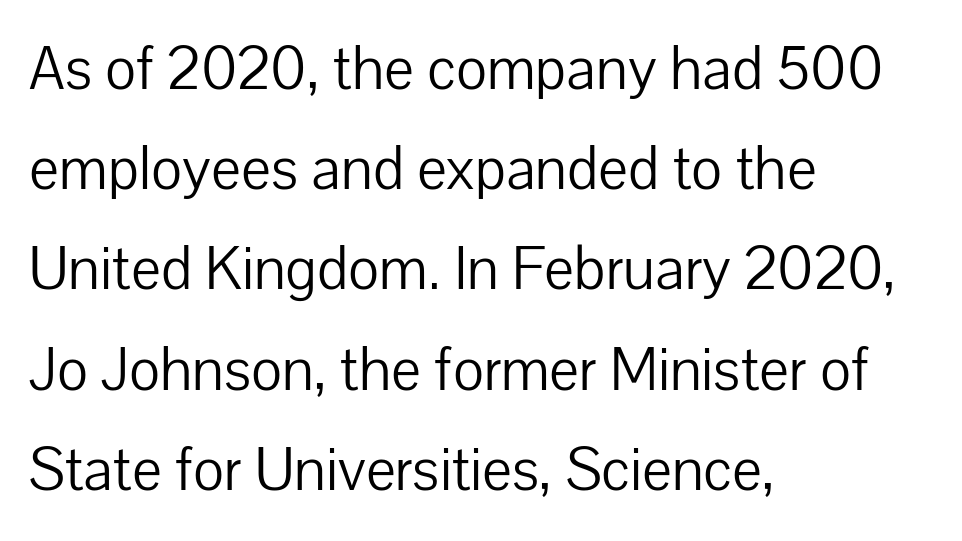
Short and long lines alike share a common starting point at left. Compared with a typical body face, this is equally light or lighter still. The text was rendered using a sans face with plain stroke endings. Vertically, the passage feels balanced, rows spaced as you'd expect. Each letter keeps its own natural width here, so spacing adapts to shape.
